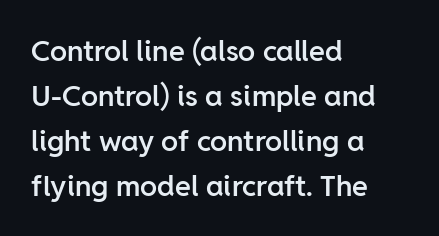
{"serif": "no", "italic": "no", "bold": "semi", "weight": "semibold", "width": "normal", "stroke_contrast": "low", "x_height": "medium", "monospaced": "no", "underline": "no", "align": "left", "line_spacing": "normal", "line_spacing_ratio": 1.55, "letter_spacing": "normal", "letter_spacing_em": 0.0, "glyph_px": 29}
